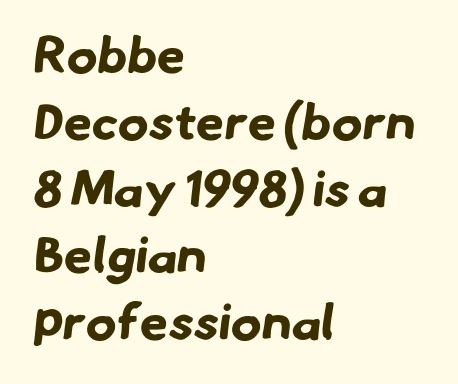
{"serif": "no", "bold": "yes", "weight": "bold", "width": "normal", "stroke_contrast": "low", "x_height": "small", "monospaced": "no", "underline": "no", "align": "left", "line_spacing": "normal", "line_spacing_ratio": 1.31, "letter_spacing": "normal", "letter_spacing_em": 0.0, "glyph_px": 51}
